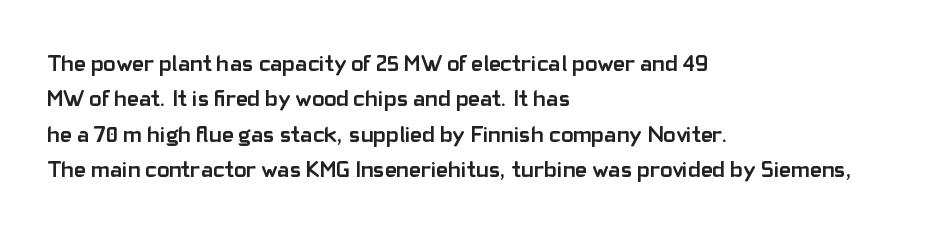
The image shows 23 px bold type, upright; set left-aligned, normal line spacing (1.54x), normal letter spacing, not underlined.
